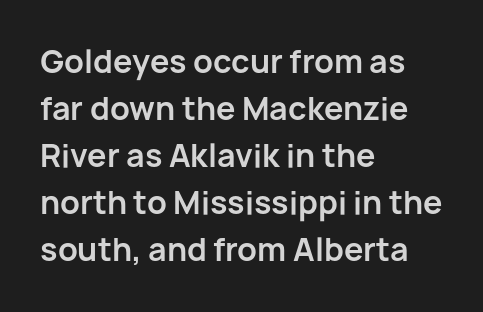
{"serif": "no", "italic": "no", "bold": "yes", "weight": "bold", "width": "normal", "stroke_contrast": "low", "x_height": "medium", "monospaced": "no", "underline": "no", "align": "left", "line_spacing": "normal", "line_spacing_ratio": 1.52, "letter_spacing": "normal", "letter_spacing_em": 0.0, "glyph_px": 31}
